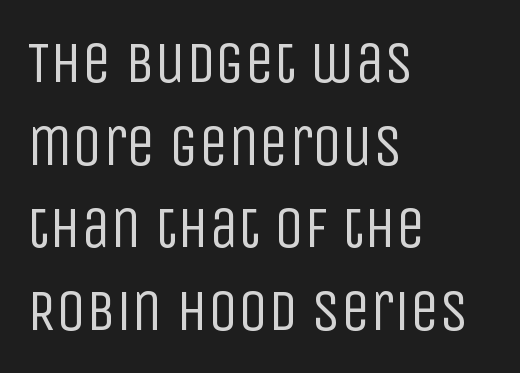
Q: Is the text bold? A: No.
Q: Is the text italic (slanted)? A: No, it is upright.
Q: Is the typeface a serif or a sans-serif typeface? A: Sans-serif.
Q: Is the text underlined? A: No.
Q: How is the paragraph aligned? A: Left-aligned.
Q: Is the spacing between letters normal or unusually wide? A: Normal.
Q: Is the spacing between lines tight, normal or loose? A: Normal.
Q: Width (condensed, normal, or wide)? A: Condensed.
Q: Stroke contrast? A: Low.
Q: x-height? A: Large.
Q: Monospaced? A: No.
